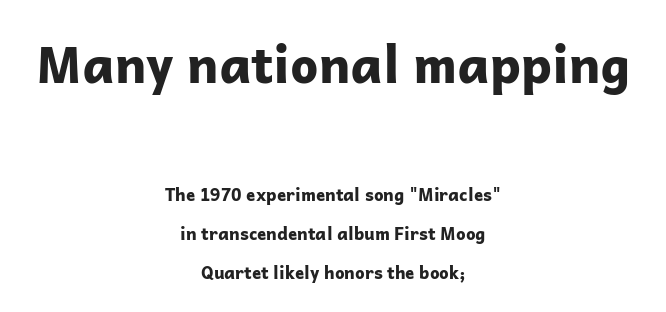
Q: Is the text bold? A: Yes.
Q: Is the text italic (slanted)? A: No, it is upright.
Q: Is the typeface a serif or a sans-serif typeface? A: Sans-serif.
Q: Is the text underlined? A: No.
Q: How is the paragraph aligned? A: Centered.
Q: Is the spacing between letters normal or unusually wide? A: Normal.
Q: Is the spacing between lines tight, normal or loose? A: Loose.
Q: Which block of text is set in a larger size, the first (top) or the second (bottom)? A: The first (top) one.
Q: Width (condensed, normal, or wide)? A: Normal.
Q: Stroke contrast? A: Low.
Q: x-height? A: Medium.
Q: Monospaced? A: No.
